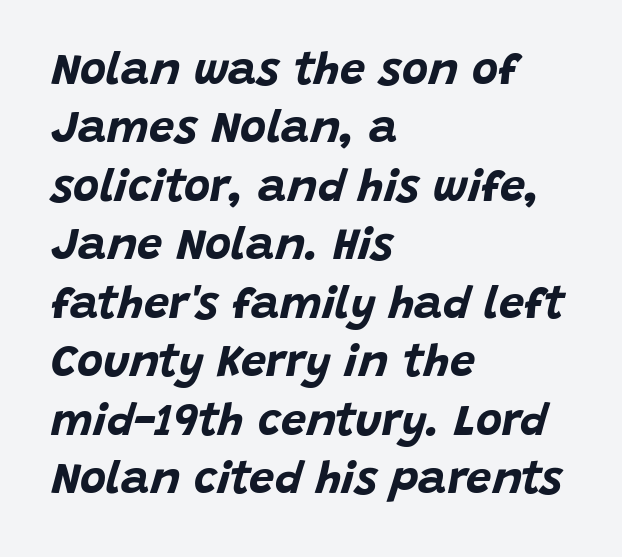
Q: Is the text bold? A: Yes.
Q: Is the text italic (slanted)? A: Yes, it leans right by about 15 degrees.
Q: Is the text underlined? A: No.
Q: How is the paragraph aligned? A: Left-aligned.
Q: Is the spacing between letters normal or unusually wide? A: Normal.
Q: Is the spacing between lines tight, normal or loose? A: Normal.
Q: Width (condensed, normal, or wide)? A: Normal.
Q: Stroke contrast? A: Low.
Q: x-height? A: Large.
Q: Monospaced? A: No.
